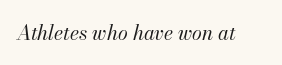
Q: Is the text bold? A: No.
Q: Is the text italic (slanted)? A: Yes, it leans right by about 13 degrees.
Q: Is the text underlined? A: No.
Q: Is the spacing between letters normal or unusually wide? A: Normal.
